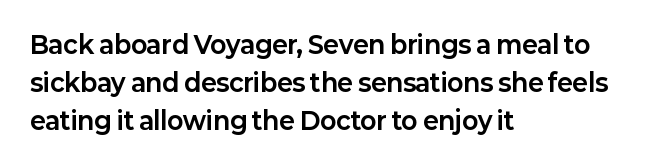
The image shows 24 px bold type, upright; set left-aligned, normal line spacing (1.59x), normal letter spacing, not underlined.
